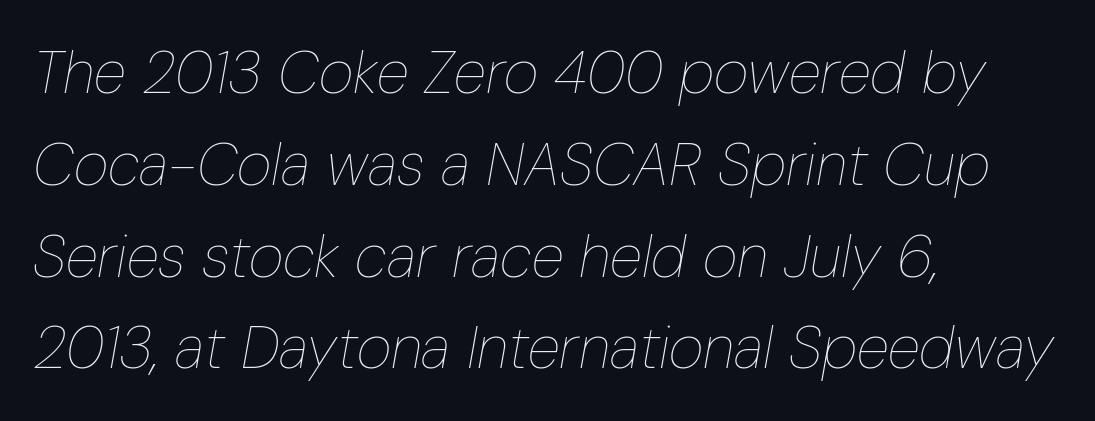
Glyph-to-glyph distance matches everyday printed text. These lines stack with their left ends in a neat column. The face looks like a standard text weight, possibly lighter. The passage shown stacks its lines at a standard gap.
